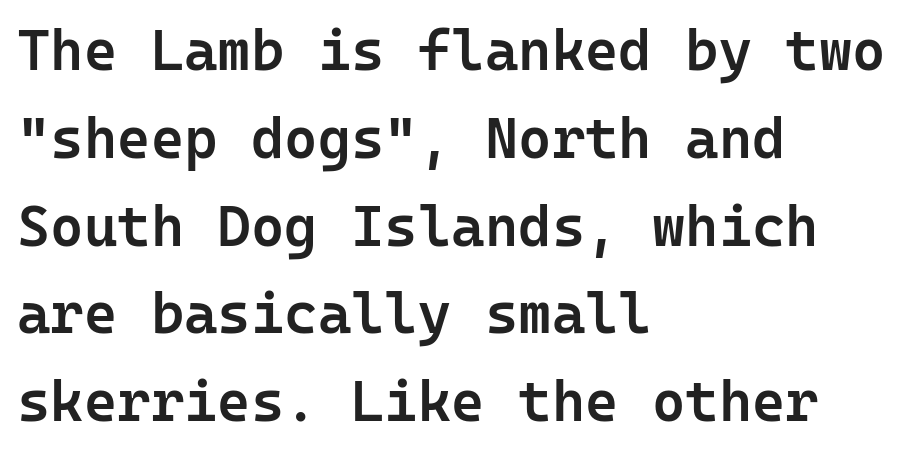
The image shows 57 px semibold sans-serif type, upright; set left-aligned, normal line spacing (1.54x), normal letter spacing, not underlined; low stroke contrast and a medium x-height.
